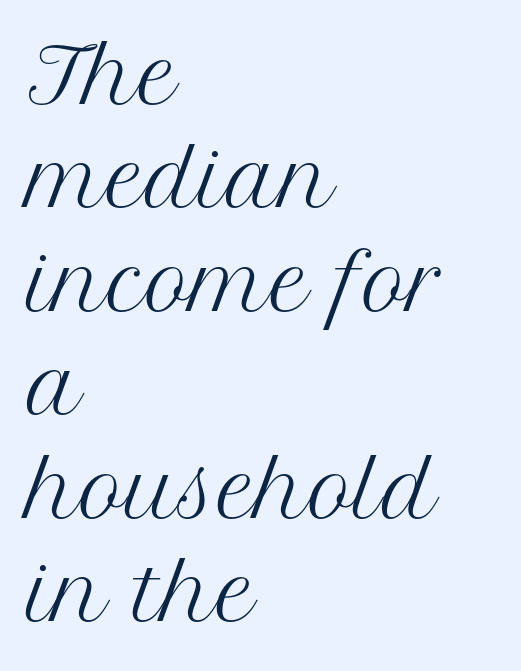
The image shows 75 px regular-weight serif type; set left-aligned, normal line spacing (1.38x), normal letter spacing, not underlined; medium stroke contrast and a medium x-height.
